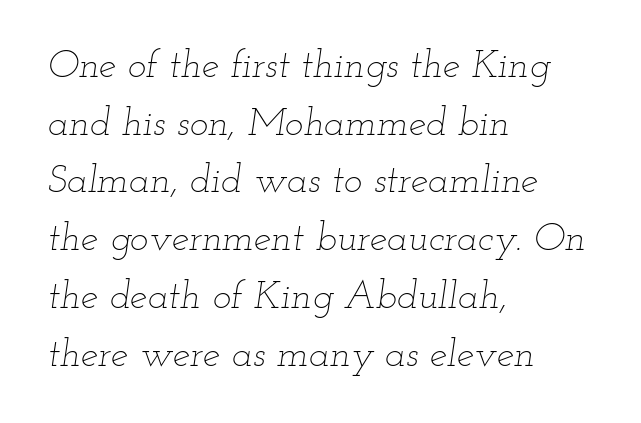
Q: Is the text bold? A: No.
Q: Is the text italic (slanted)? A: Yes, it leans right by about 12 degrees.
Q: Is the text underlined? A: No.
Q: How is the paragraph aligned? A: Left-aligned.
Q: Is the spacing between letters normal or unusually wide? A: Normal.
Q: Is the spacing between lines tight, normal or loose? A: Normal.
Q: Width (condensed, normal, or wide)? A: Wide.
Q: Stroke contrast? A: Low.
Q: x-height? A: Small.
Q: Monospaced? A: No.
